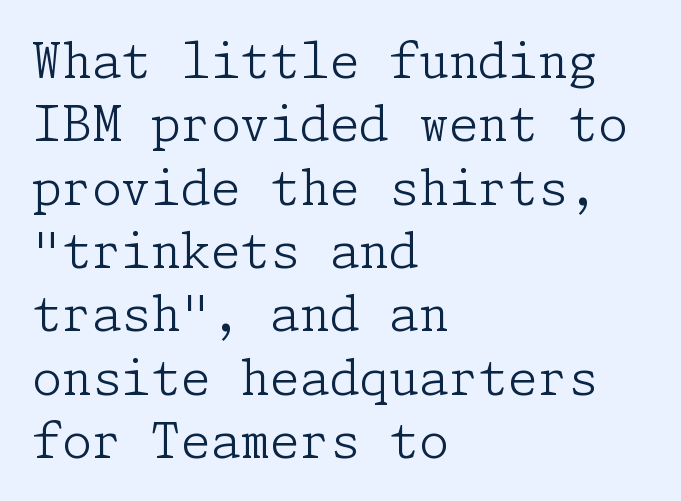
Q: Is the text bold? A: No.
Q: Is the text italic (slanted)? A: No, it is upright.
Q: Is the typeface a serif or a sans-serif typeface? A: Serif.
Q: Is the text underlined? A: No.
Q: How is the paragraph aligned? A: Left-aligned.
Q: Is the spacing between letters normal or unusually wide? A: Normal.
Q: Is the spacing between lines tight, normal or loose? A: Normal.
Q: Width (condensed, normal, or wide)? A: Normal.
Q: Stroke contrast? A: Low.
Q: x-height? A: Medium.
